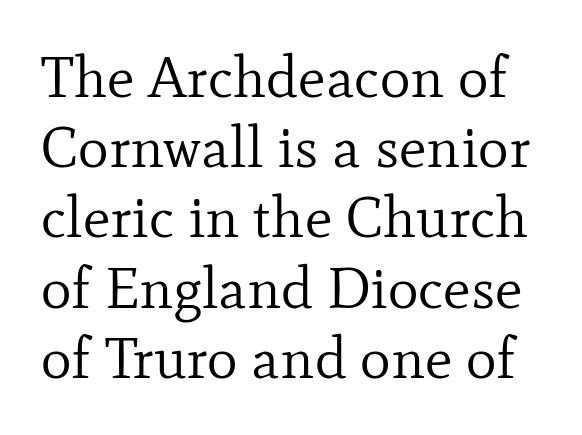
{"serif": "yes", "italic": "no", "bold": "no", "weight": "regular", "width": "normal", "stroke_contrast": "low", "x_height": "small", "monospaced": "no", "underline": "no", "line_spacing_ratio": 1.21, "letter_spacing": "normal", "letter_spacing_em": 0.0, "glyph_px": 58}
